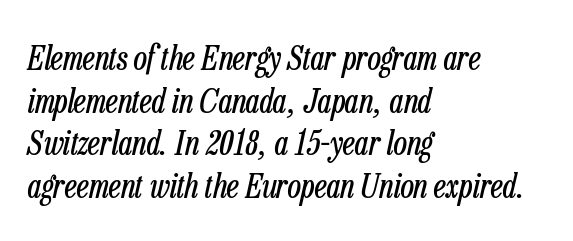
Any mark beneath the type? The region is blank. Designer's note — italics engaged. The type is set solid horizontally, with unmodified tracking. Visually the block forms a straight wall on the left and a jagged coastline on the right. The rendering uses natural spacing where letterforms have individual widths.
